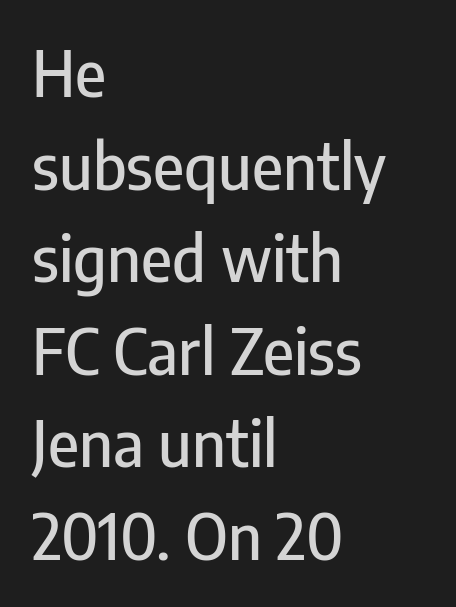
Q: Is the text italic (slanted)? A: No, it is upright.
Q: Is the typeface a serif or a sans-serif typeface? A: Sans-serif.
Q: Is the text underlined? A: No.
Q: How is the paragraph aligned? A: Left-aligned.
Q: Is the spacing between letters normal or unusually wide? A: Normal.
Q: Is the spacing between lines tight, normal or loose? A: Normal.
Q: Width (condensed, normal, or wide)? A: Condensed.
Q: Stroke contrast? A: Low.
Q: x-height? A: Medium.
Q: Monospaced? A: No.
